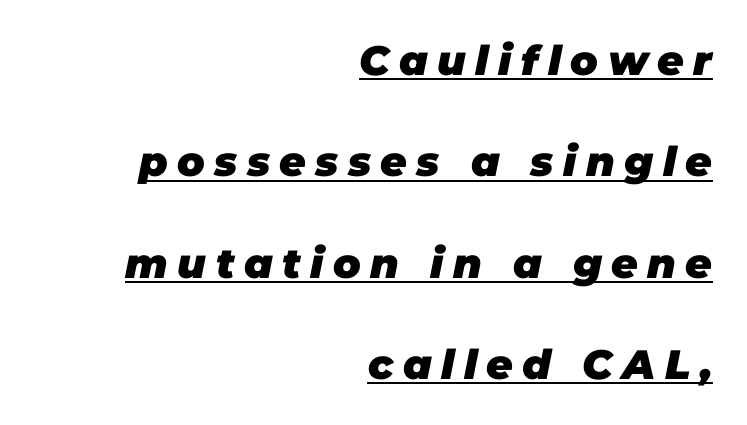
{"italic": "yes", "lean": "right", "slant_degrees": 11, "bold": "yes", "weight": "heavy", "width": "normal", "stroke_contrast": "low", "x_height": "large", "monospaced": "no", "underline": "yes", "align": "right", "line_spacing": "loose", "line_spacing_ratio": 2.47, "letter_spacing": "wide", "letter_spacing_em": 0.23, "glyph_px": 41}
